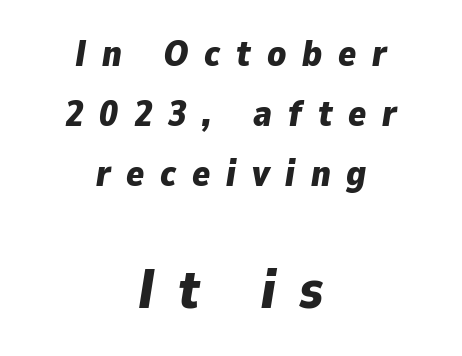
Casual observation: everything's sitting right in the middle. No word sits above an underline. Bold? Absolutely — the strokes are thick and heavy. Baseline-to-baseline distance is the conventional proportion of letter height. Size contrast runs from small at the top to large at the bottom. How are the letters spaced? Widely, with obvious added tracking.
